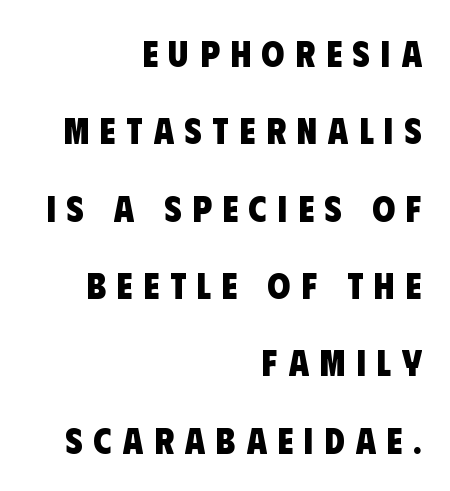
{"serif": "no", "bold": "yes", "weight": "heavy", "width": "condensed", "stroke_contrast": "low", "x_height": "large", "monospaced": "no", "underline": "no", "align": "right", "line_spacing": "loose", "line_spacing_ratio": 2.09, "letter_spacing": "wide", "letter_spacing_em": 0.29, "glyph_px": 37}
